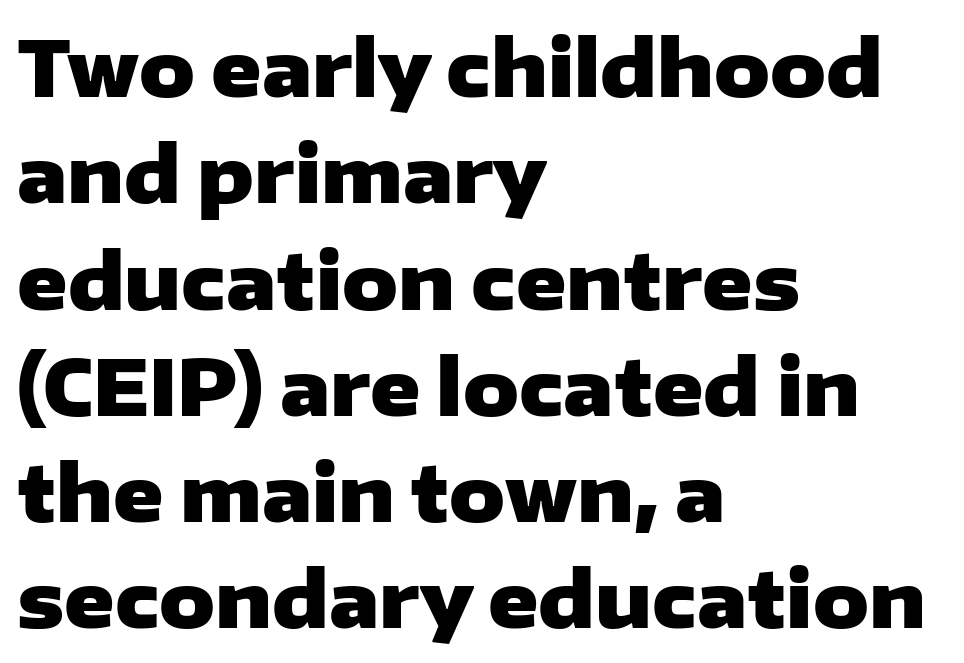
{"serif": "no", "italic": "no", "bold": "yes", "weight": "heavy", "width": "wide", "stroke_contrast": "low", "x_height": "medium", "monospaced": "no", "underline": "no", "align": "left", "line_spacing": "normal", "line_spacing_ratio": 1.38, "letter_spacing": "normal", "letter_spacing_em": 0.0, "glyph_px": 77}
